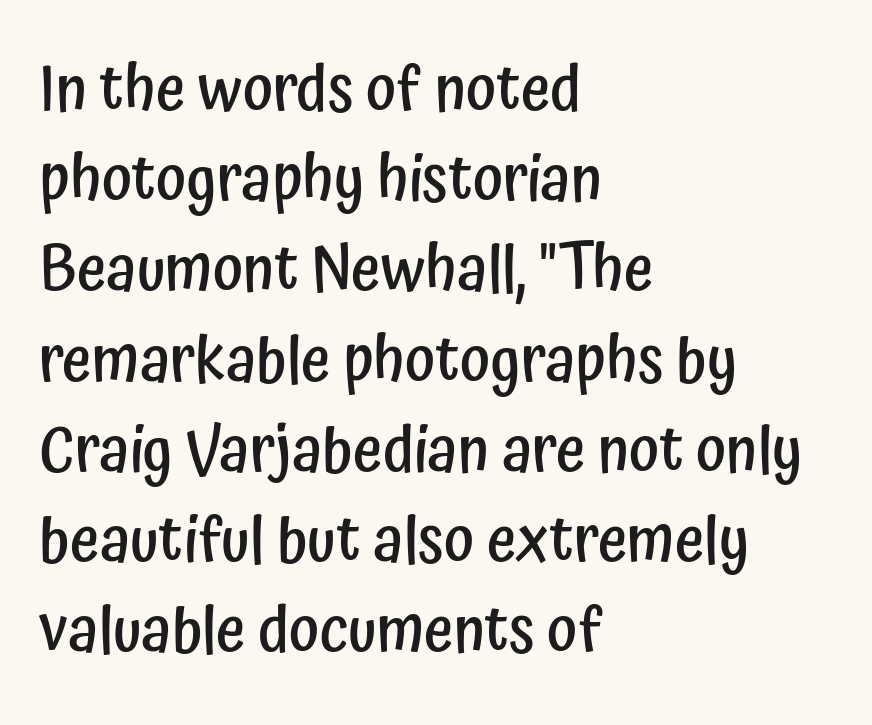
Q: Is the text bold? A: Semi-bold.
Q: Is the text italic (slanted)? A: No, it is upright.
Q: Is the typeface a serif or a sans-serif typeface? A: Sans-serif.
Q: Is the text underlined? A: No.
Q: How is the paragraph aligned? A: Left-aligned.
Q: Is the spacing between letters normal or unusually wide? A: Normal.
Q: Is the spacing between lines tight, normal or loose? A: Normal.
Q: Width (condensed, normal, or wide)? A: Condensed.
Q: Stroke contrast? A: Low.
Q: x-height? A: Medium.
Q: Monospaced? A: No.
